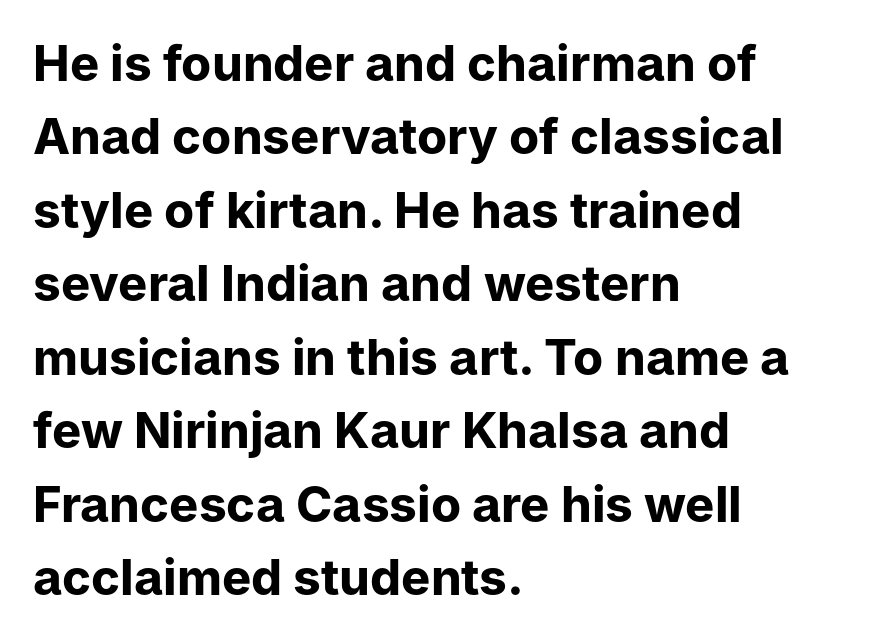
Q: Is the text bold? A: Yes.
Q: Is the text italic (slanted)? A: No, it is upright.
Q: Is the typeface a serif or a sans-serif typeface? A: Sans-serif.
Q: Is the text underlined? A: No.
Q: How is the paragraph aligned? A: Left-aligned.
Q: Is the spacing between letters normal or unusually wide? A: Normal.
Q: Is the spacing between lines tight, normal or loose? A: Normal.
Q: Width (condensed, normal, or wide)? A: Normal.
Q: Stroke contrast? A: Low.
Q: x-height? A: Medium.
Q: Monospaced? A: No.
